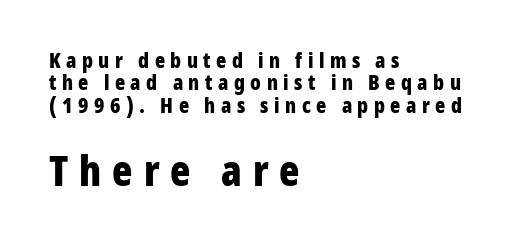
{"serif": "no", "italic": "no", "bold": "yes", "weight": "bold", "width": "condensed", "stroke_contrast": "low", "x_height": "medium", "monospaced": "no", "underline": "no", "align": "left", "line_spacing": "tight", "line_spacing_ratio": 1.06, "letter_spacing": "wide", "letter_spacing_em": 0.26, "larger_block": "second", "size_ratio": 2.0, "glyph_px": 42}
